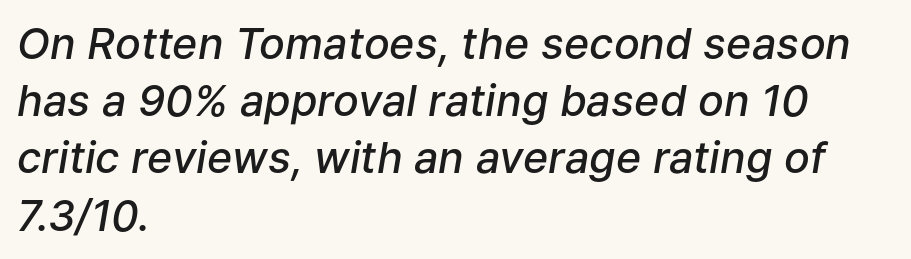
Lines of text with bare space underneath. The rendering anchors every line to the left-hand side. The rows are spaced the way most documents space them. You could not count columns in this text — the font is proportionally spaced. The strokes are fattened partway — semibold, not bold.
